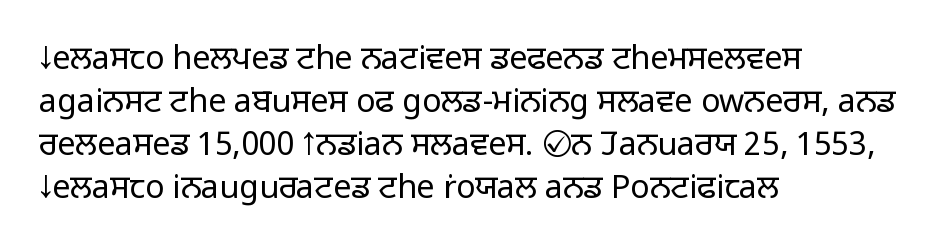
{"serif": "no", "italic": "no", "bold": "no", "weight": "light", "width": "normal", "stroke_contrast": "low", "x_height": "medium", "monospaced": "no", "underline": "no", "align": "left", "line_spacing": "normal", "line_spacing_ratio": 1.34, "letter_spacing": "normal", "letter_spacing_em": 0.0, "glyph_px": 32}
